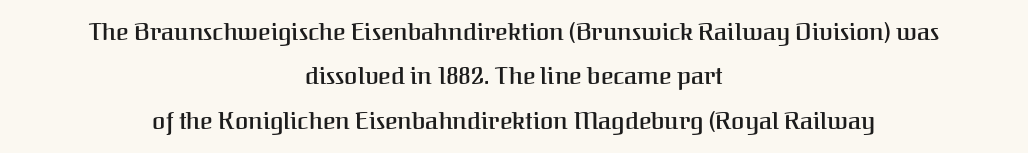
A typesetter would call this zero additional tracking. Typeset on center — no edge is straight. A roman cut, with each character standing at attention. Semibold letterforms, between regular and bold. Type without underlining.
